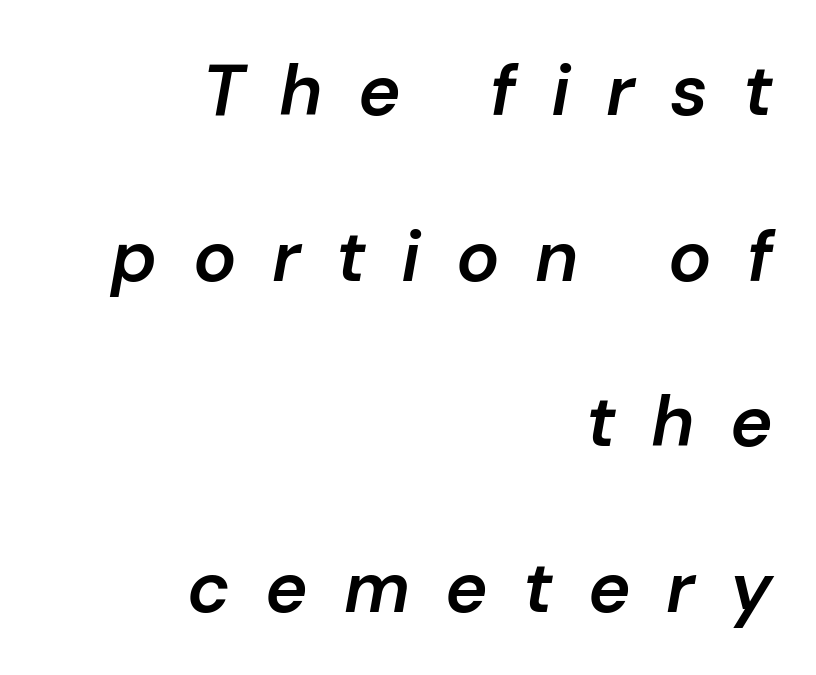
The image shows 72 px semibold type, italic (leaning right); set right-aligned, loose line spacing (2.3x), unusually wide letter spacing (+0.49 em), not underlined; low stroke contrast and a medium x-height.
